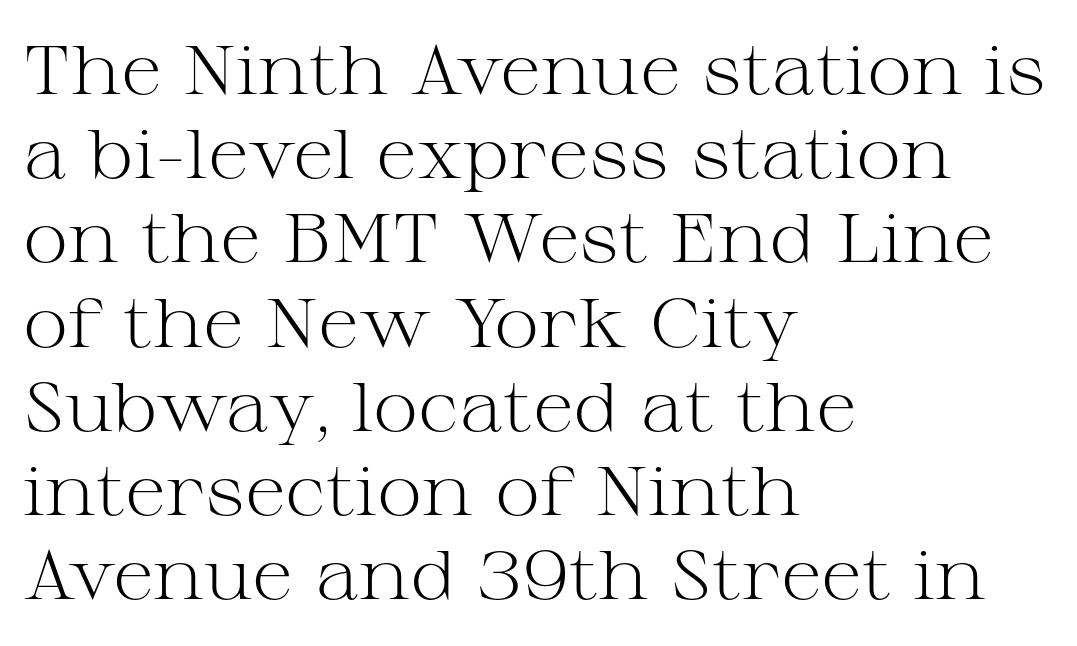
Q: Is the text bold? A: No.
Q: Is the text italic (slanted)? A: No, it is upright.
Q: Is the typeface a serif or a sans-serif typeface? A: Serif.
Q: Is the text underlined? A: No.
Q: How is the paragraph aligned? A: Left-aligned.
Q: Is the spacing between letters normal or unusually wide? A: Normal.
Q: Width (condensed, normal, or wide)? A: Wide.
Q: Stroke contrast? A: Medium.
Q: x-height? A: Medium.
Q: Monospaced? A: No.
